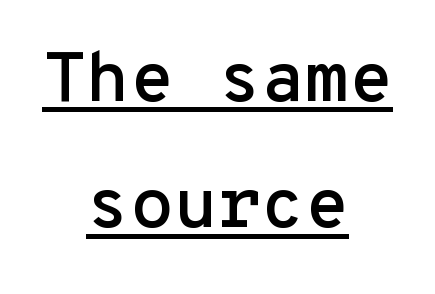
Q: Is the text italic (slanted)? A: No, it is upright.
Q: Is the typeface a serif or a sans-serif typeface? A: Sans-serif.
Q: Is the text underlined? A: Yes.
Q: How is the paragraph aligned? A: Centered.
Q: Is the spacing between letters normal or unusually wide? A: Normal.
Q: Width (condensed, normal, or wide)? A: Normal.
Q: Stroke contrast? A: Low.
Q: x-height? A: Medium.
Q: Monospaced? A: Yes.
